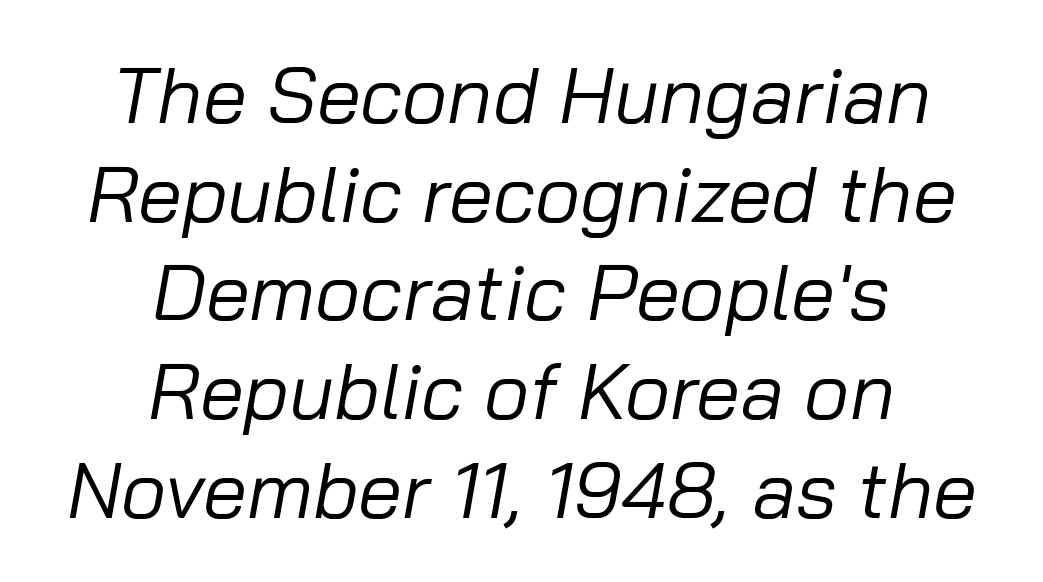
The font sits on the lighter half of the weight spectrum, regular included. You could call the tracking neutral — neither tight nor loose. The passage shown is typed in a proportional face where columns would drift. The setting favours the middle, as headings and verse often do.
